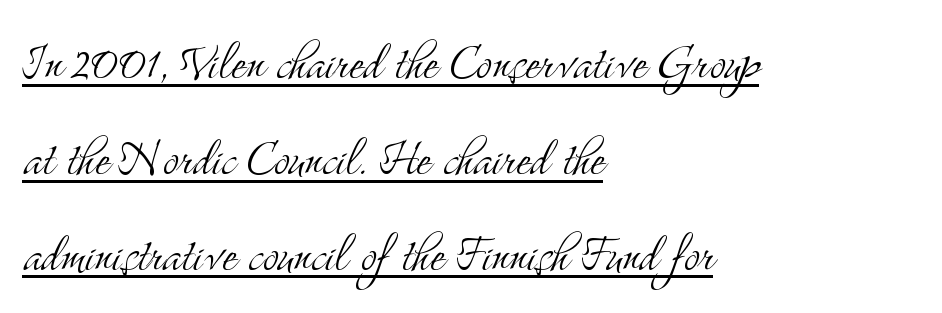
{"serif": "yes", "bold": "no", "weight": "light", "width": "condensed", "stroke_contrast": "medium", "x_height": "small", "monospaced": "no", "underline": "yes", "align": "left", "line_spacing": "normal", "line_spacing_ratio": 1.57, "letter_spacing": "normal", "letter_spacing_em": 0.0, "glyph_px": 61}
